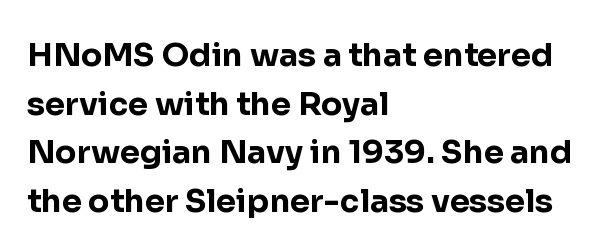
Q: Is the text bold? A: Yes.
Q: Is the text italic (slanted)? A: No, it is upright.
Q: Is the typeface a serif or a sans-serif typeface? A: Sans-serif.
Q: Is the text underlined? A: No.
Q: How is the paragraph aligned? A: Left-aligned.
Q: Is the spacing between letters normal or unusually wide? A: Normal.
Q: Is the spacing between lines tight, normal or loose? A: Normal.
Q: Width (condensed, normal, or wide)? A: Normal.
Q: Stroke contrast? A: Low.
Q: x-height? A: Medium.
Q: Monospaced? A: No.
